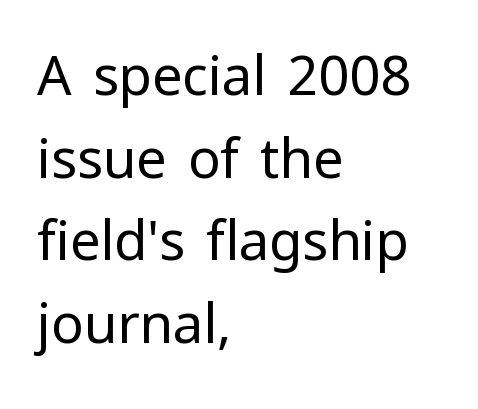
Looks like regular typesetting: each glyph gets only the width it needs. The rendering anchors every line to the left-hand side. Each word holds together tightly as a unit, with standard inter-letter gaps. Serifs: no, the terminals of the letterforms are clean.
